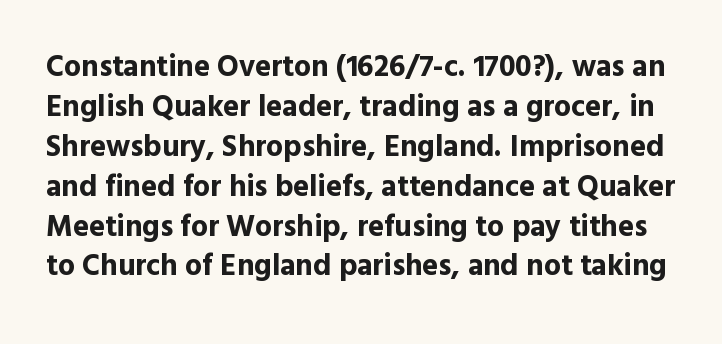
Q: Is the text bold? A: Yes.
Q: Is the text italic (slanted)? A: No, it is upright.
Q: Is the typeface a serif or a sans-serif typeface? A: Sans-serif.
Q: Is the text underlined? A: No.
Q: Is the spacing between letters normal or unusually wide? A: Normal.
Q: Is the spacing between lines tight, normal or loose? A: Normal.
Q: Width (condensed, normal, or wide)? A: Normal.
Q: x-height? A: Medium.
Q: Monospaced? A: No.
